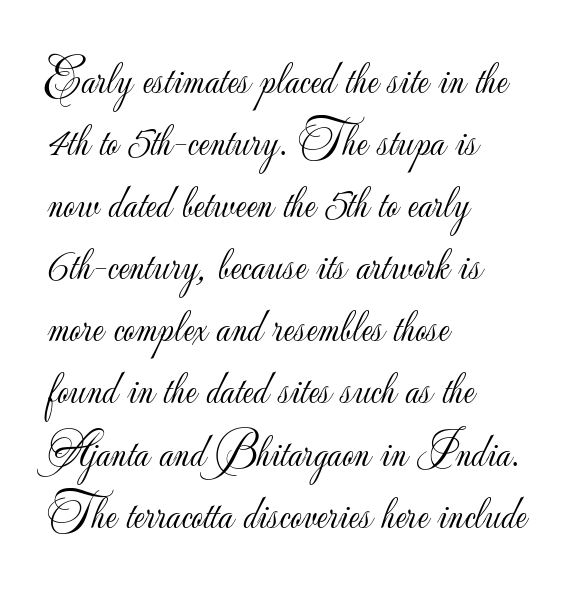
{"serif": "no", "bold": "no", "weight": "light", "width": "normal", "stroke_contrast": "low", "x_height": "small", "monospaced": "no", "underline": "no", "align": "left", "line_spacing": "normal", "line_spacing_ratio": 1.35, "letter_spacing": "normal", "letter_spacing_em": 0.0, "glyph_px": 46}
